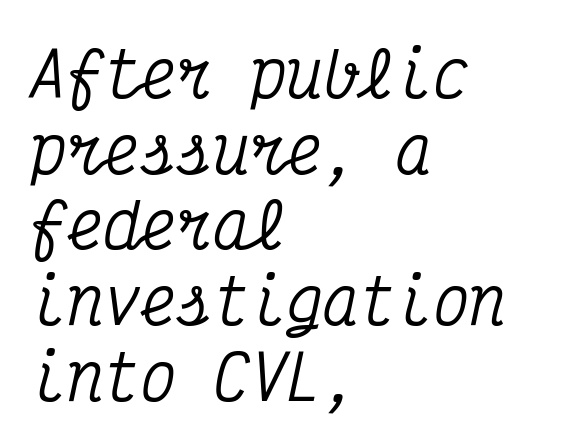
The image shows 61 px condensed serif type, italic (leaning right), monospaced; set left-aligned, line spacing 1.24x, normal letter spacing, not underlined; medium stroke contrast and a medium x-height.
